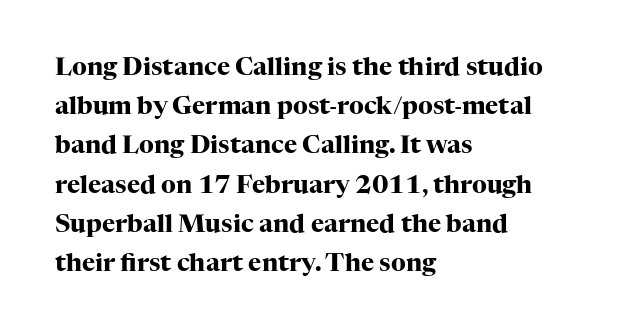
The image shows 25 px bold type, upright; set left-aligned, normal line spacing (1.57x), normal letter spacing, not underlined.
